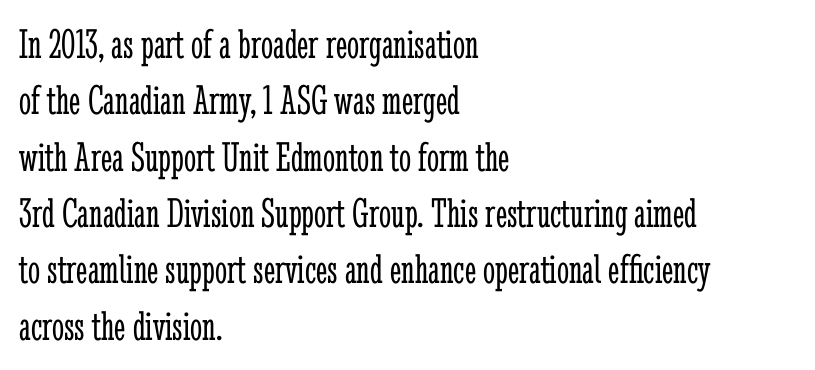
{"serif": "yes", "italic": "no", "bold": "no", "weight": "light", "width": "condensed", "stroke_contrast": "low", "x_height": "medium", "monospaced": "no", "underline": "no", "align": "left", "line_spacing": "normal", "line_spacing_ratio": 1.31, "letter_spacing": "normal", "letter_spacing_em": 0.0, "glyph_px": 43}
